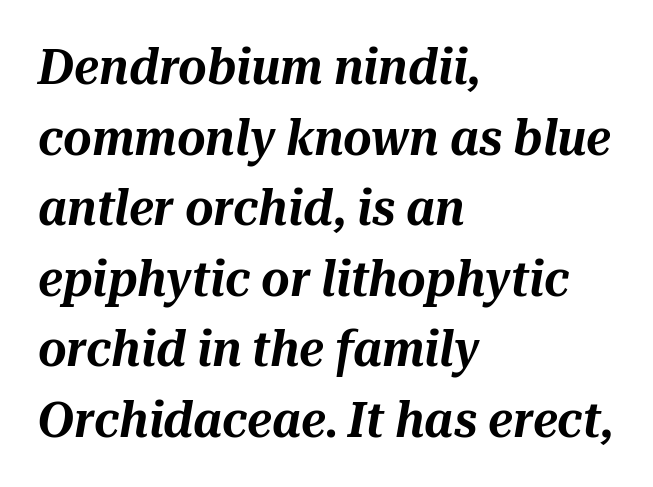
Spacing verdict: proportional, widths tailored to each character. This rendering uses left alignment, leaving the right contour irregular. Spacing between characters is what you'd get straight out of the box. The area under the type is left untouched.
